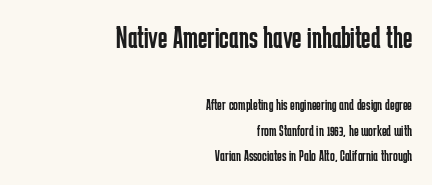
{"serif": "no", "italic": "no", "bold": "no", "weight": "regular", "width": "condensed", "stroke_contrast": "low", "x_height": "medium", "monospaced": "no", "underline": "no", "align": "right", "line_spacing": "normal", "line_spacing_ratio": 1.59, "letter_spacing": "normal", "letter_spacing_em": 0.0, "larger_block": "first", "size_ratio": 2.0, "glyph_px": 32}
